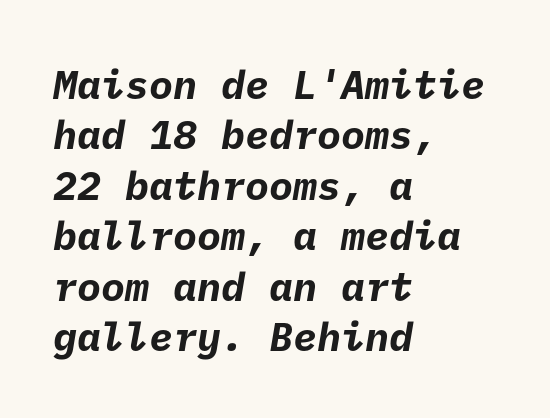
Clear beneath every line of the passage. Bold? Absolutely — the strokes are thick and heavy. The vertical gap from one line to the next is medium. Which margin do the lines hug? The left one — the right edge is uneven. Unlike a traditional serif, this face leaves its strokes unadorned. A typesetter would call this zero additional tracking.
